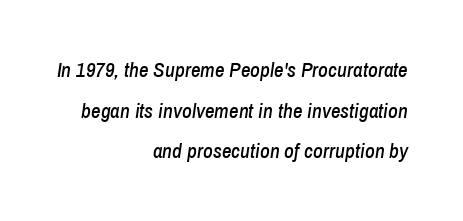
The lettering tilts uniformly, giving the passage an italic look. Inter-character spacing is left at the font's built-in metrics. Reading down the column, the eye jumps a long way to each next line. Is the block centered? No — it sits flush against the right margin. The baseline area is clear.
